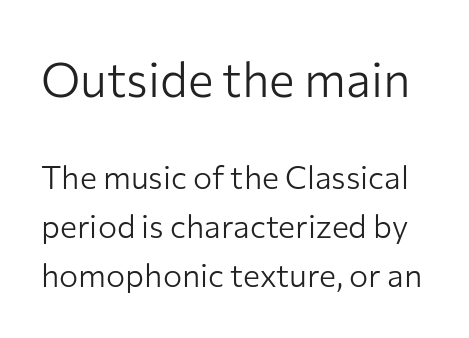
Q: Is the text bold? A: No.
Q: Is the text italic (slanted)? A: No, it is upright.
Q: Is the typeface a serif or a sans-serif typeface? A: Sans-serif.
Q: Is the text underlined? A: No.
Q: Is the spacing between letters normal or unusually wide? A: Normal.
Q: Is the spacing between lines tight, normal or loose? A: Normal.
Q: Which block of text is set in a larger size, the first (top) or the second (bottom)? A: The first (top) one.
Q: Width (condensed, normal, or wide)? A: Normal.
Q: Stroke contrast? A: Low.
Q: x-height? A: Medium.
Q: Monospaced? A: No.
